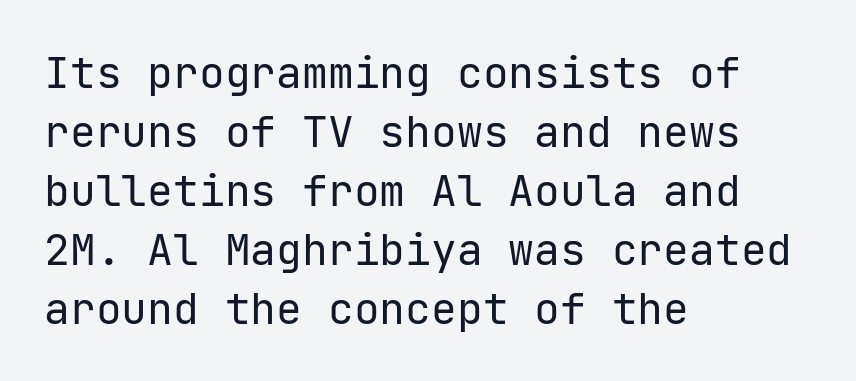
Q: Is the text bold? A: No.
Q: Is the text italic (slanted)? A: No, it is upright.
Q: Is the typeface a serif or a sans-serif typeface? A: Sans-serif.
Q: Is the text underlined? A: No.
Q: How is the paragraph aligned? A: Left-aligned.
Q: Is the spacing between letters normal or unusually wide? A: Normal.
Q: Is the spacing between lines tight, normal or loose? A: Normal.
Q: Width (condensed, normal, or wide)? A: Normal.
Q: Stroke contrast? A: Low.
Q: x-height? A: Medium.
